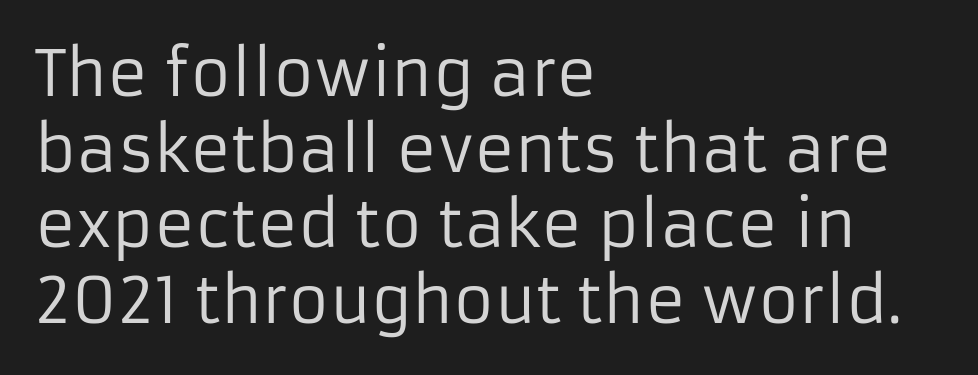
The image shows 62 px regular-weight sans-serif type, upright; set left-aligned, line spacing 1.22x, normal letter spacing, not underlined; low stroke contrast and a medium x-height.
